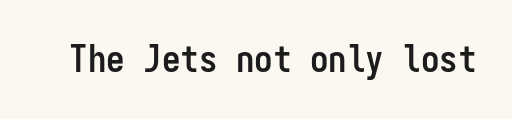
Q: Is the text bold? A: Yes.
Q: Is the text italic (slanted)? A: No, it is upright.
Q: Is the typeface a serif or a sans-serif typeface? A: Sans-serif.
Q: Is the text underlined? A: No.
Q: Is the spacing between letters normal or unusually wide? A: Normal.
Q: Width (condensed, normal, or wide)? A: Condensed.
Q: Stroke contrast? A: Low.
Q: x-height? A: Medium.
Q: Monospaced? A: Yes.
